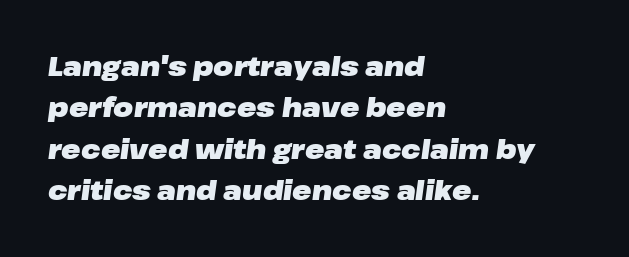
Glance below the letters and you will spot only blank space. Every row of glyphs begins at an identical x-position on the left. Baseline-to-baseline distance is the conventional proportion of letter height. Strong, thick strokes mark this as bold type. Default kerning and tracking; the words read as compact shapes.
